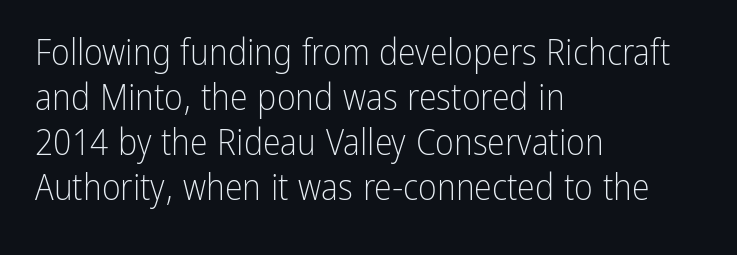
Q: Is the text bold? A: No.
Q: Is the text italic (slanted)? A: No, it is upright.
Q: Is the typeface a serif or a sans-serif typeface? A: Sans-serif.
Q: Is the text underlined? A: No.
Q: How is the paragraph aligned? A: Left-aligned.
Q: Is the spacing between letters normal or unusually wide? A: Normal.
Q: Is the spacing between lines tight, normal or loose? A: Normal.
Q: Width (condensed, normal, or wide)? A: Condensed.
Q: Stroke contrast? A: Low.
Q: x-height? A: Medium.
Q: Monospaced? A: No.
